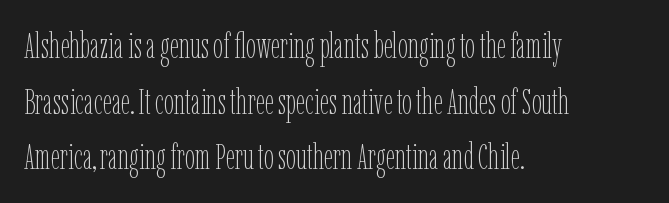
Q: Is the text bold? A: No.
Q: Is the text italic (slanted)? A: No, it is upright.
Q: Is the text underlined? A: No.
Q: How is the paragraph aligned? A: Left-aligned.
Q: Is the spacing between letters normal or unusually wide? A: Normal.
Q: Is the spacing between lines tight, normal or loose? A: Normal.
Q: Width (condensed, normal, or wide)? A: Condensed.
Q: Stroke contrast? A: Low.
Q: x-height? A: Medium.
Q: Monospaced? A: No.
